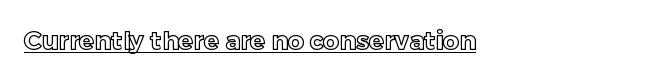
{"italic": "no", "underline": "yes", "letter_spacing": "normal", "letter_spacing_em": 0.0, "glyph_px": 25}
